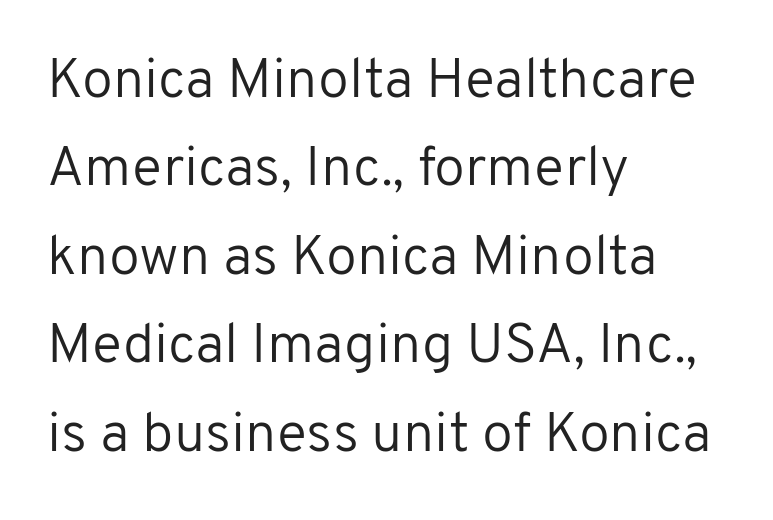
The image shows 56 px regular-weight sans-serif type, upright; set left-aligned, normal line spacing (1.58x), normal letter spacing, not underlined; low stroke contrast and a medium x-height.
